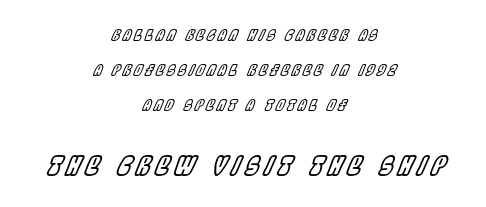
{"italic": "yes", "lean": "right", "slant_degrees": 22, "underline": "no", "align": "center", "line_spacing": "loose", "line_spacing_ratio": 2.32, "larger_block": "second", "size_ratio": 1.73, "glyph_px": 26}
